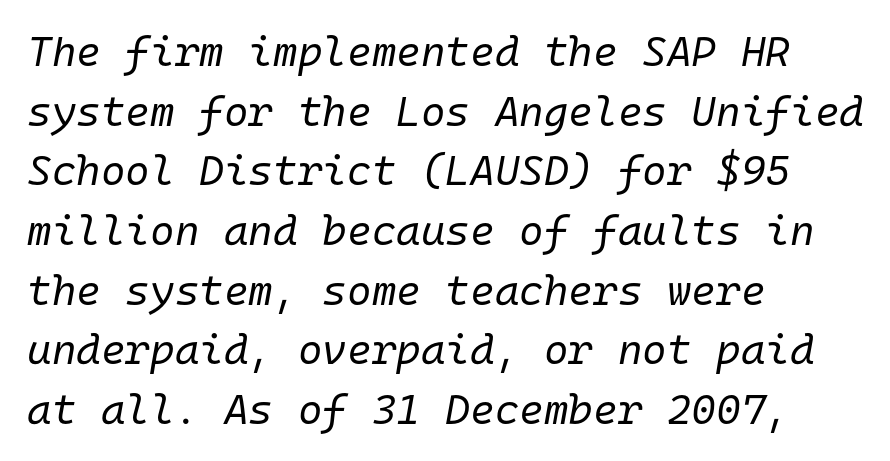
{"italic": "yes", "lean": "right", "slant_degrees": 10, "bold": "no", "weight": "regular", "width": "normal", "stroke_contrast": "low", "x_height": "medium", "monospaced": "yes", "underline": "no", "align": "left", "line_spacing": "normal", "line_spacing_ratio": 1.42, "letter_spacing": "normal", "letter_spacing_em": 0.0, "glyph_px": 42}
